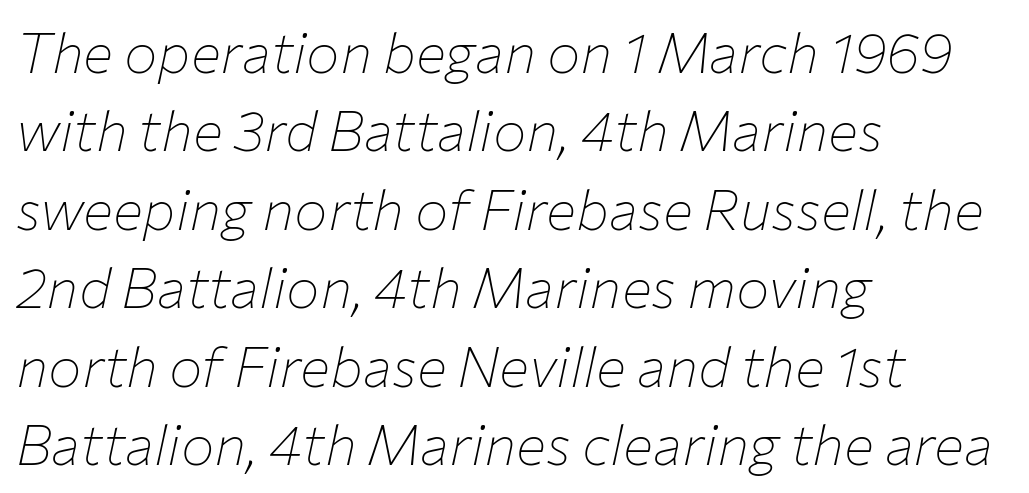
The image shows 56 px thin type, italic (leaning right); set left-aligned, normal line spacing (1.4x), normal letter spacing, not underlined; low stroke contrast and a medium x-height.
